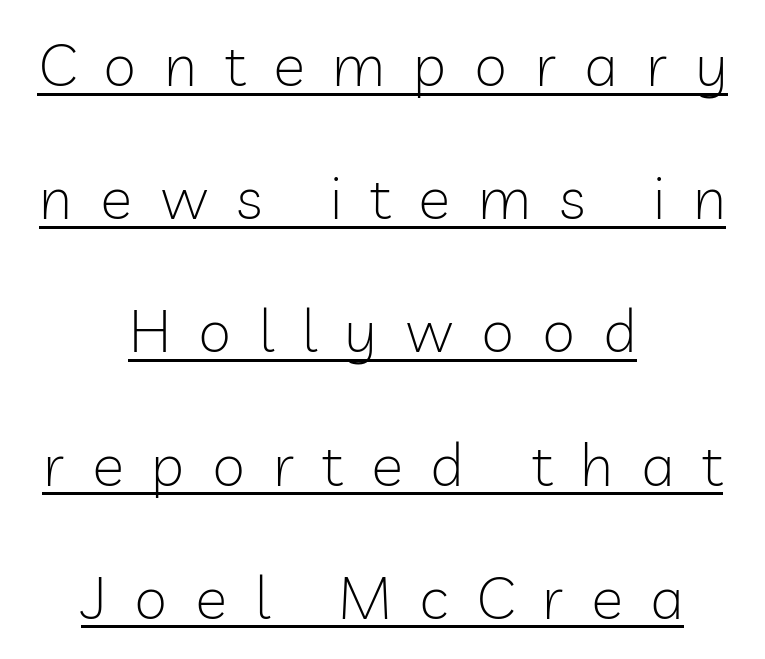
{"serif": "no", "italic": "no", "bold": "no", "weight": "light", "width": "normal", "stroke_contrast": "low", "x_height": "medium", "monospaced": "no", "underline": "yes", "align": "center", "line_spacing": "loose", "line_spacing_ratio": 2.22, "letter_spacing": "wide", "letter_spacing_em": 0.46, "glyph_px": 60}
